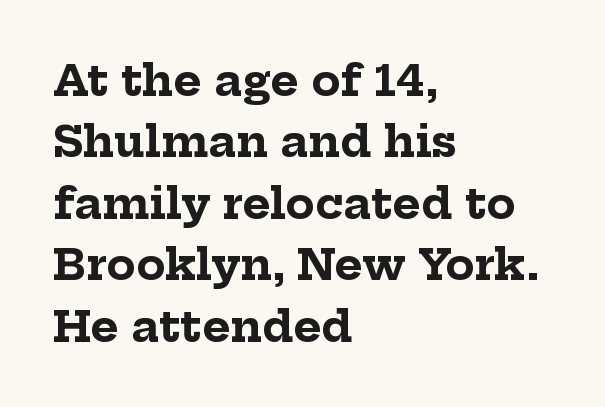
The image shows 43 px bold serif type, upright; set left-aligned, normal line spacing (1.43x), normal letter spacing, not underlined; low stroke contrast and a medium x-height.
